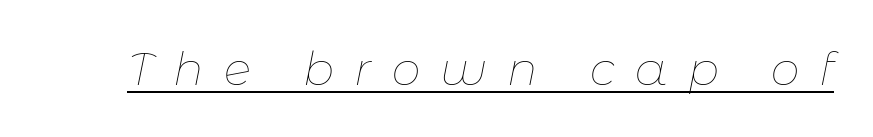
{"italic": "yes", "lean": "right", "slant_degrees": 11, "bold": "no", "weight": "thin", "width": "normal", "stroke_contrast": "low", "x_height": "medium", "monospaced": "no", "underline": "yes", "letter_spacing": "wide", "letter_spacing_em": 0.44, "glyph_px": 46}
